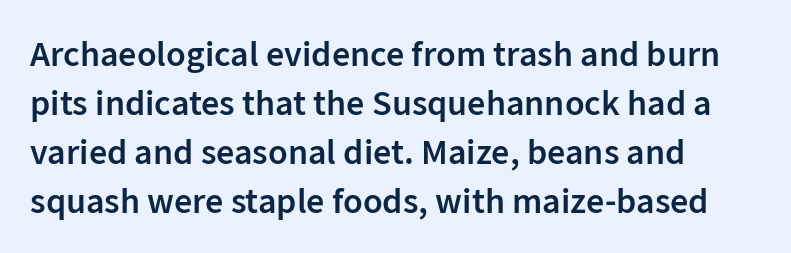
The image shows 36 px semibold sans-serif type, upright; set left-aligned, normal line spacing (1.36x), normal letter spacing, not underlined; low stroke contrast and a medium x-height.
